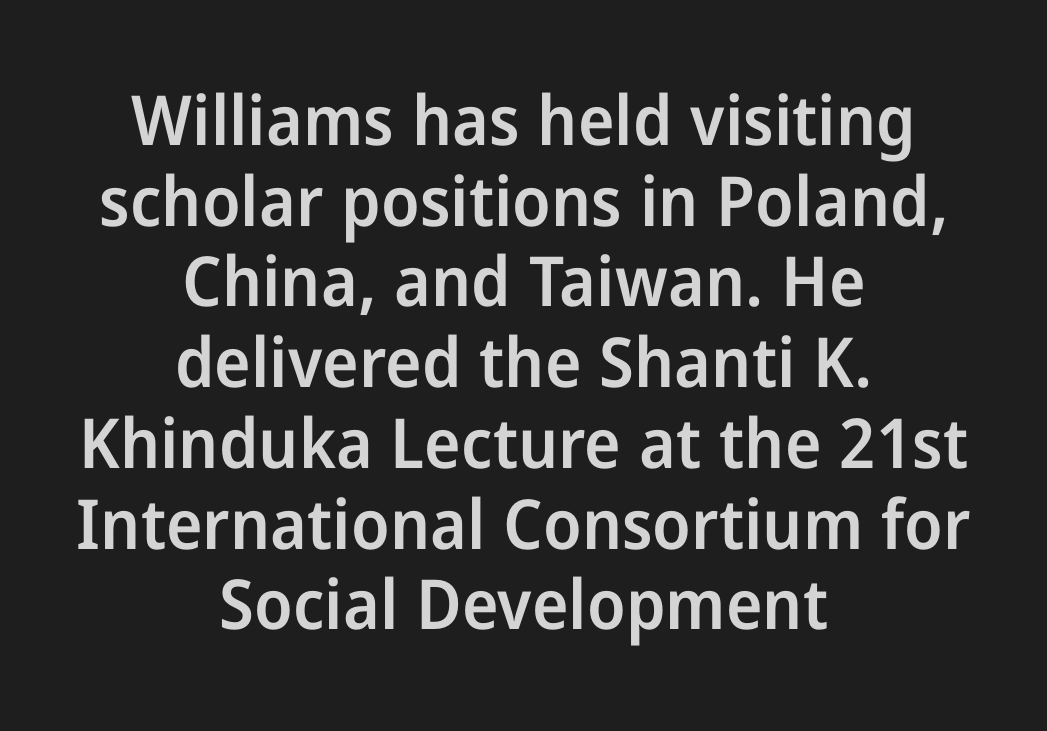
{"serif": "no", "italic": "no", "bold": "semi", "weight": "semibold", "width": "normal", "stroke_contrast": "low", "x_height": "medium", "monospaced": "no", "underline": "no", "align": "center", "line_spacing_ratio": 1.17, "letter_spacing": "normal", "letter_spacing_em": 0.0, "glyph_px": 69}
